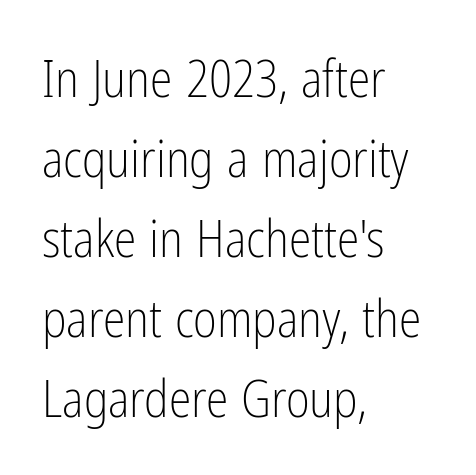
{"serif": "no", "italic": "no", "bold": "no", "weight": "light", "width": "condensed", "stroke_contrast": "low", "x_height": "medium", "monospaced": "no", "underline": "no", "align": "left", "line_spacing": "normal", "line_spacing_ratio": 1.57, "letter_spacing": "normal", "letter_spacing_em": 0.0, "glyph_px": 51}
